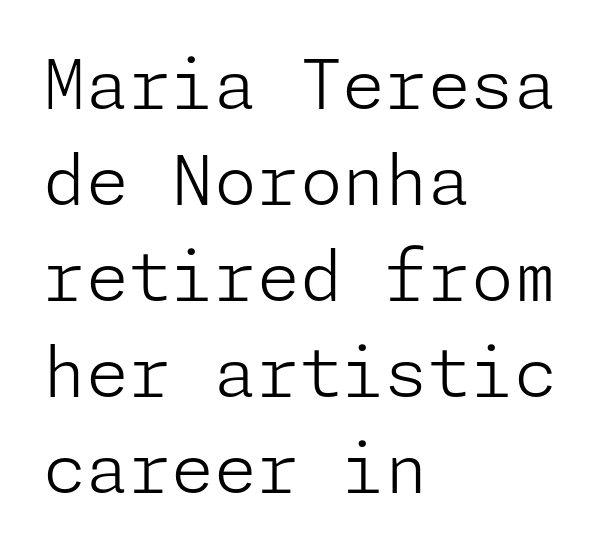
The image shows 69 px light sans-serif type, upright; set left-aligned, normal line spacing (1.39x), normal letter spacing, not underlined; low stroke contrast and a medium x-height.
